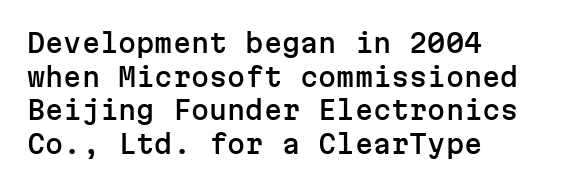
The zone under the glyphs is completely vacant. Line starts are locked; line ends wander. Look at the tracking — it's just the regular setting, nothing added. Horizontal bands of white between lines are of average thickness.
